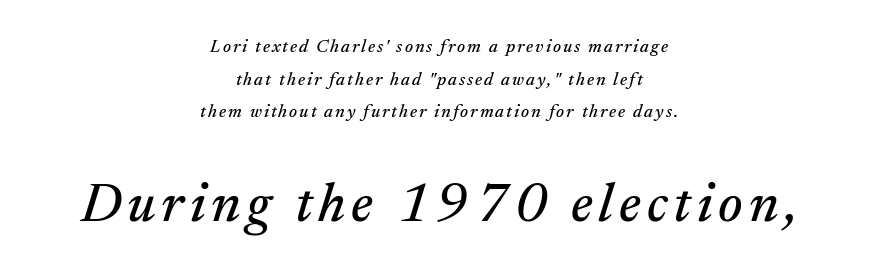
Q: Is the text italic (slanted)? A: Yes, it leans right by about 17 degrees.
Q: Is the typeface a serif or a sans-serif typeface? A: Serif.
Q: Is the text underlined? A: No.
Q: How is the paragraph aligned? A: Centered.
Q: Which block of text is set in a larger size, the first (top) or the second (bottom)? A: The second (bottom) one.
Q: Width (condensed, normal, or wide)? A: Normal.
Q: Stroke contrast? A: Medium.
Q: x-height? A: Medium.
Q: Monospaced? A: No.
